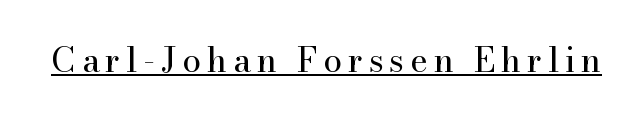
{"serif": "yes", "italic": "no", "bold": "no", "weight": "regular", "width": "normal", "stroke_contrast": "high", "x_height": "small", "monospaced": "no", "underline": "yes", "glyph_px": 34}
